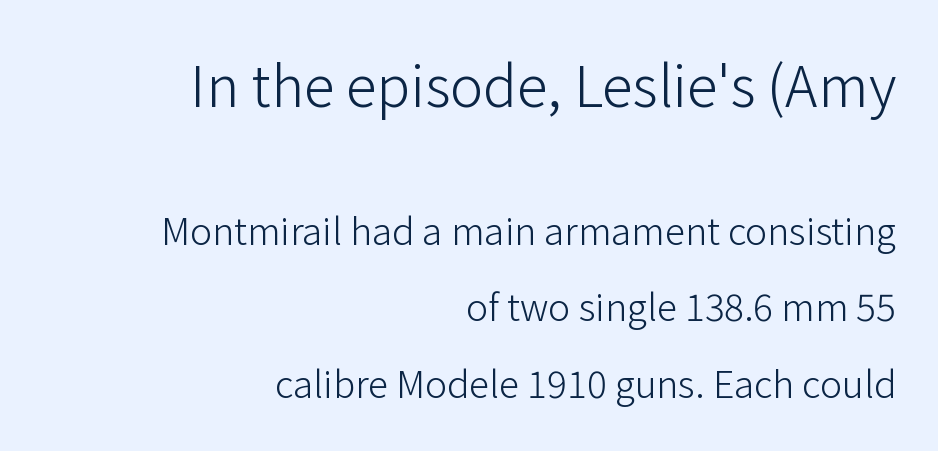
Q: Is the text bold? A: No.
Q: Is the text italic (slanted)? A: No, it is upright.
Q: Is the typeface a serif or a sans-serif typeface? A: Sans-serif.
Q: Is the text underlined? A: No.
Q: How is the paragraph aligned? A: Right-aligned.
Q: Is the spacing between letters normal or unusually wide? A: Normal.
Q: Is the spacing between lines tight, normal or loose? A: Loose.
Q: Which block of text is set in a larger size, the first (top) or the second (bottom)? A: The first (top) one.
Q: Width (condensed, normal, or wide)? A: Normal.
Q: Stroke contrast? A: Low.
Q: x-height? A: Medium.
Q: Monospaced? A: No.
